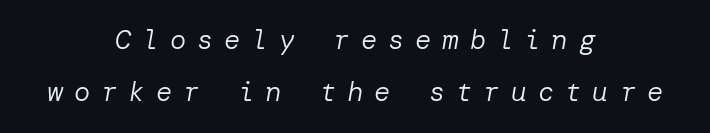
This rendering widens character spacing well past its baseline value. The area under the type is left untouched. Is the type slanted? Yes — the strokes lean at a clear angle. The text block is weighted toward neither margin, spreading evenly from the middle. Unbolded letterforms with no extra heft.
